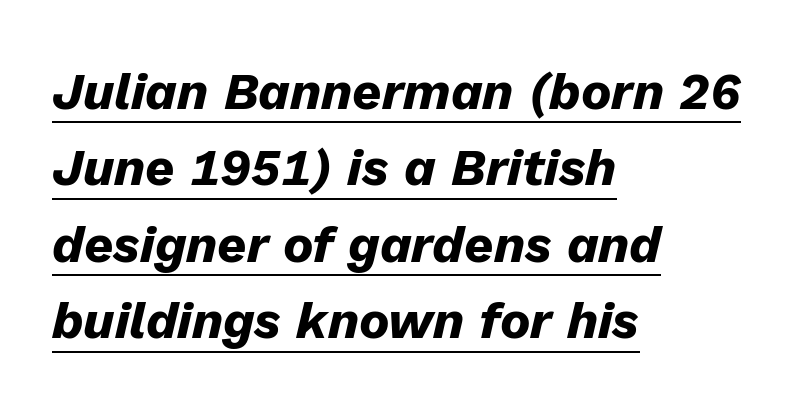
Do the characters align in a grid? No, the font is proportional. Would a proofreader flag this as italicized? Yes. Inter-character spacing is left at the font's built-in metrics. This block has exactly the height ordinary leading produces.
